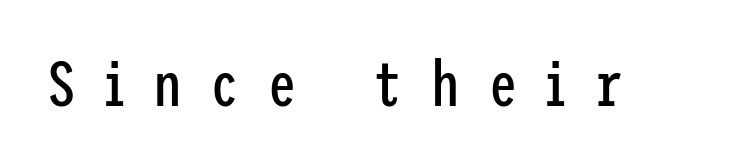
The image shows 64 px regular-weight, condensed sans-serif type, upright; set unusually wide letter spacing (+0.45 em), not underlined; low stroke contrast and a medium x-height.
